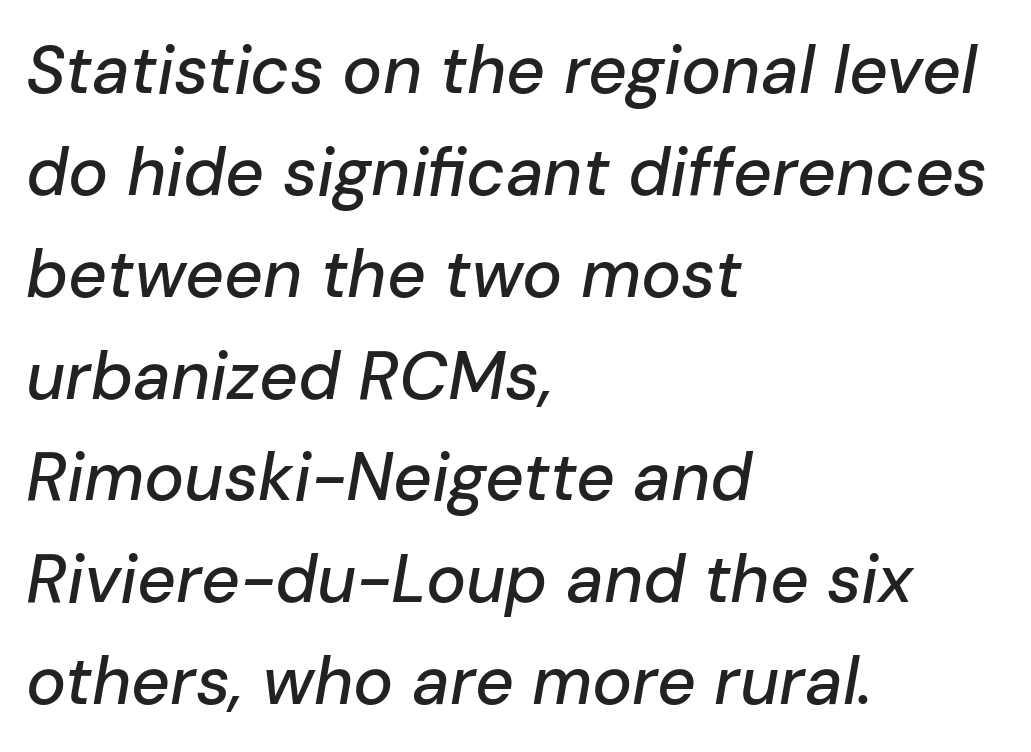
{"italic": "yes", "lean": "right", "slant_degrees": 10, "width": "normal", "stroke_contrast": "low", "x_height": "medium", "monospaced": "no", "underline": "no", "align": "left", "line_spacing": "normal", "line_spacing_ratio": 1.52, "letter_spacing": "normal", "letter_spacing_em": 0.0, "glyph_px": 67}
